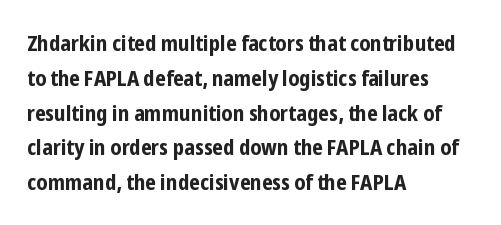
Q: Is the text bold? A: Yes.
Q: Is the text italic (slanted)? A: No, it is upright.
Q: Is the text underlined? A: No.
Q: How is the paragraph aligned? A: Left-aligned.
Q: Is the spacing between letters normal or unusually wide? A: Normal.
Q: Is the spacing between lines tight, normal or loose? A: Normal.
